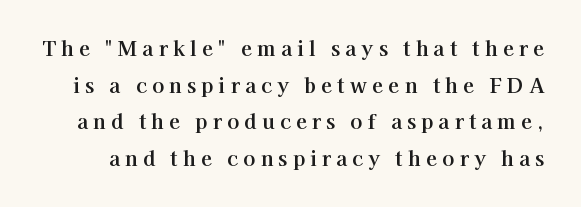
Posture: upright roman. Observe the wide spacing: letters keep a clear distance from each other. The space beneath each line is pristine and unruled.
